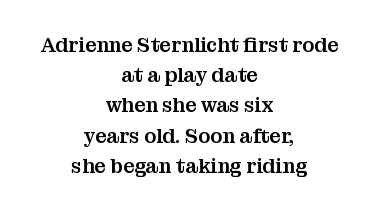
Observe the ordinary spacing: letters are neighbours, not strangers. Characters remain perfectly vertical along every line. Leading: standard. One-word summary of the alignment: center. Rule under the text: the space is simply empty.
